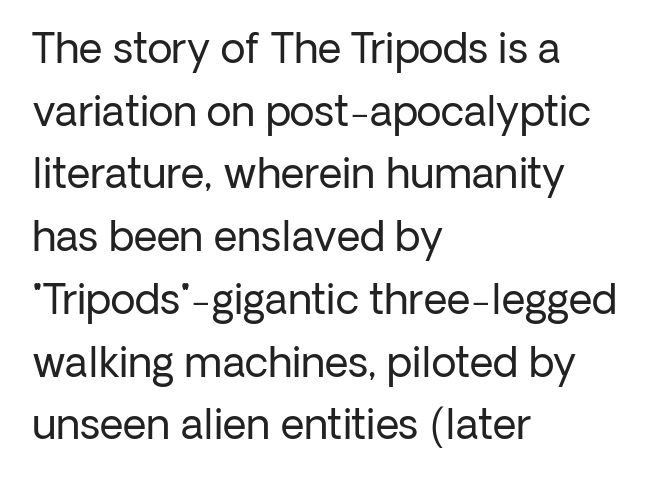
Check where the strokes stop: nothing finishes them off — pure sans. The font's upright variant was chosen for this text. The ragged edge is on the right, which tells us the setting is flush left. No letter is thick-stroked: the sample isn't bold.
